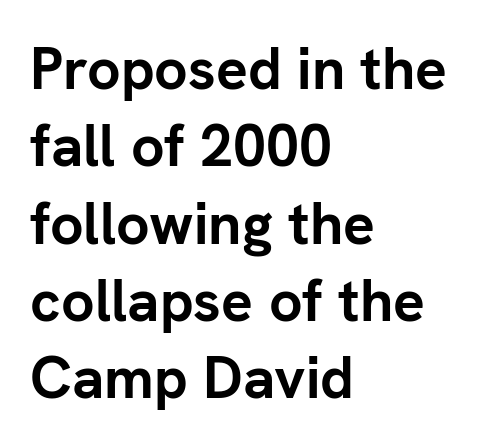
The image shows 59 px semibold sans-serif type, upright; set left-aligned, normal line spacing (1.31x), normal letter spacing, not underlined; low stroke contrast and a medium x-height.
